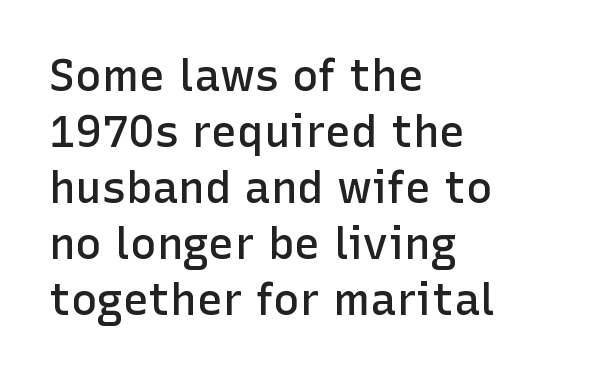
{"serif": "no", "italic": "no", "bold": "semi", "weight": "semibold", "width": "normal", "stroke_contrast": "low", "x_height": "medium", "monospaced": "no", "underline": "no", "align": "left", "line_spacing": "normal", "line_spacing_ratio": 1.27, "letter_spacing": "normal", "letter_spacing_em": 0.0, "glyph_px": 44}
